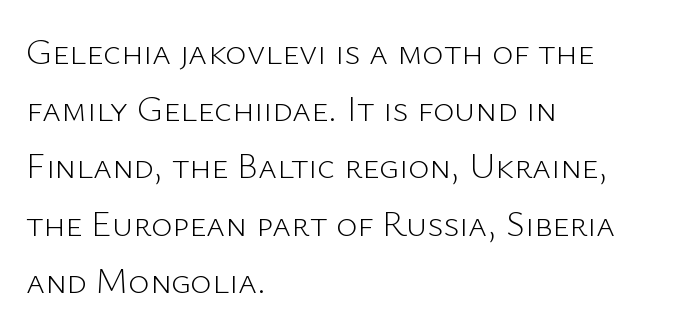
Line starts are locked; line ends wander. You could not count columns in this text — the font is proportionally spaced. The line texture is even and compact thanks to regular tracking. Examine the stroke ends and you'll find no serifs.
